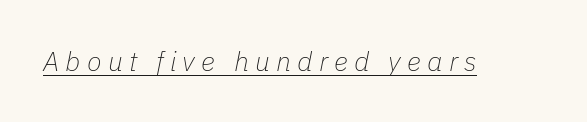
{"italic": "yes", "lean": "right", "slant_degrees": 11, "bold": "no", "underline": "yes", "letter_spacing": "wide", "letter_spacing_em": 0.23, "glyph_px": 27}
